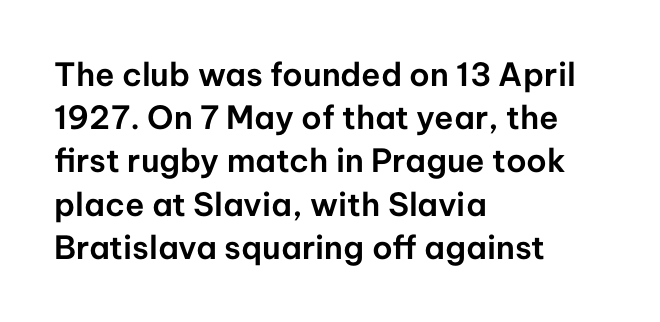
Q: Is the text italic (slanted)? A: No, it is upright.
Q: Is the typeface a serif or a sans-serif typeface? A: Sans-serif.
Q: Is the text underlined? A: No.
Q: How is the paragraph aligned? A: Left-aligned.
Q: Is the spacing between letters normal or unusually wide? A: Normal.
Q: Is the spacing between lines tight, normal or loose? A: Normal.
Q: Width (condensed, normal, or wide)? A: Normal.
Q: Stroke contrast? A: Low.
Q: x-height? A: Medium.
Q: Monospaced? A: No.
